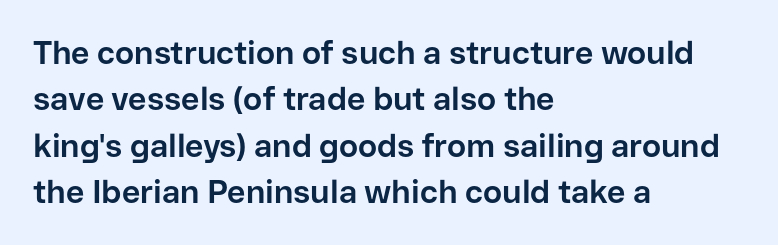
Quick note: not italic, upright. Leftover space on each line is placed entirely after the last word. Proportional: the letters do not fall into vertical columns. Unlike a traditional serif, this face leaves its strokes unadorned.
